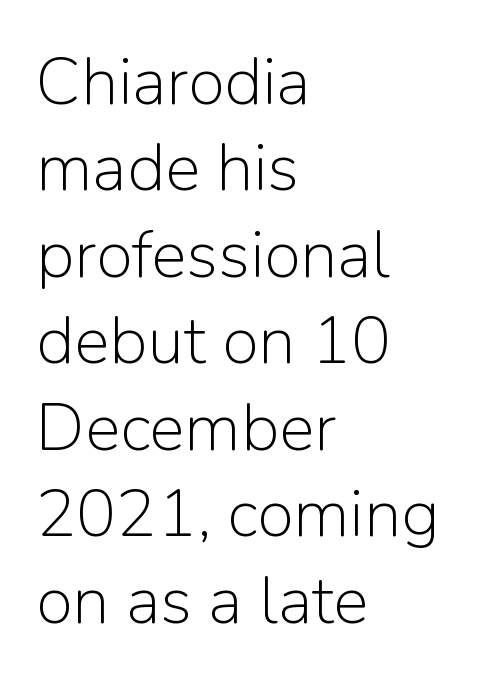
Upright lettering throughout. The area under the type is left untouched. Casual observation: everything's shoved over to the left. You could call the tracking neutral — neither tight nor loose. A sans-serif font was chosen for this passage.
